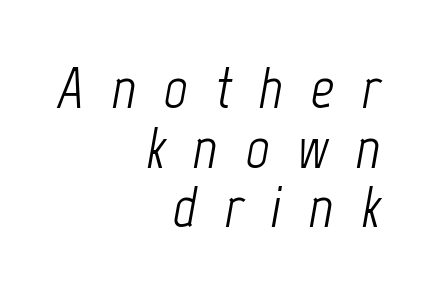
{"italic": "yes", "lean": "right", "slant_degrees": 12, "bold": "no", "weight": "light", "width": "condensed", "stroke_contrast": "low", "x_height": "medium", "monospaced": "no", "underline": "no", "align": "right", "line_spacing": "tight", "line_spacing_ratio": 1.03, "letter_spacing": "wide", "letter_spacing_em": 0.47, "glyph_px": 58}
